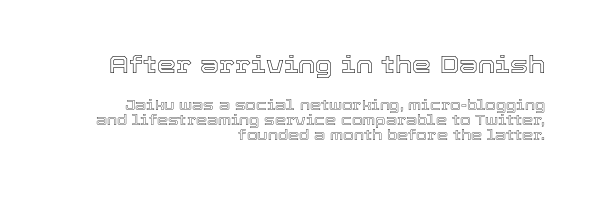
Look at the glyph heights: the upper group is clearly the bigger setting. The gap between lines stays unmarked. Casual observation: everything's shoved over to the right. Look at the tracking — it's just the regular setting, nothing added.
